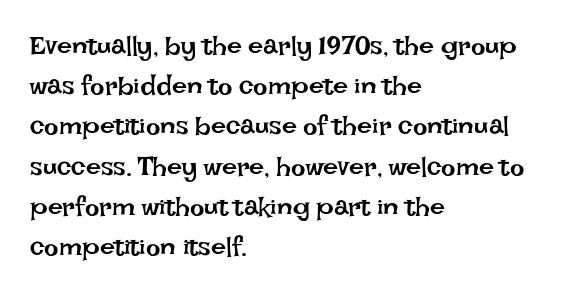
The image shows 27 px text type, upright; set left-aligned, normal line spacing (1.49x), normal letter spacing, not underlined.
